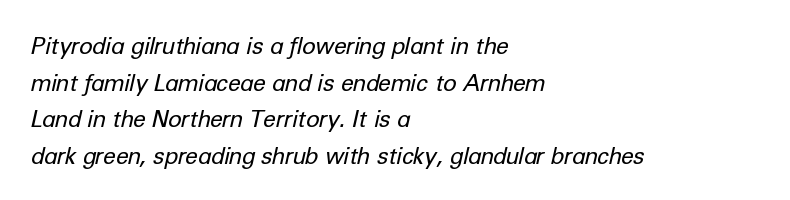
Q: Is the text bold? A: No.
Q: Is the text italic (slanted)? A: Yes, it leans right by about 12 degrees.
Q: Is the text underlined? A: No.
Q: How is the paragraph aligned? A: Left-aligned.
Q: Is the spacing between letters normal or unusually wide? A: Normal.
Q: Is the spacing between lines tight, normal or loose? A: Normal.
